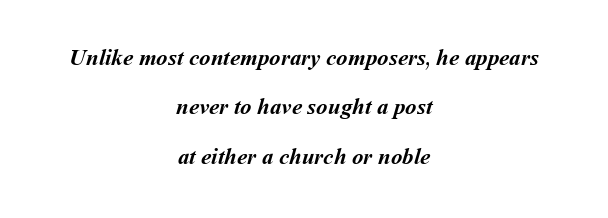
{"bold": "yes", "underline": "no", "align": "center", "line_spacing": "loose", "line_spacing_ratio": 2.15, "letter_spacing": "normal", "letter_spacing_em": 0.0, "glyph_px": 23}
